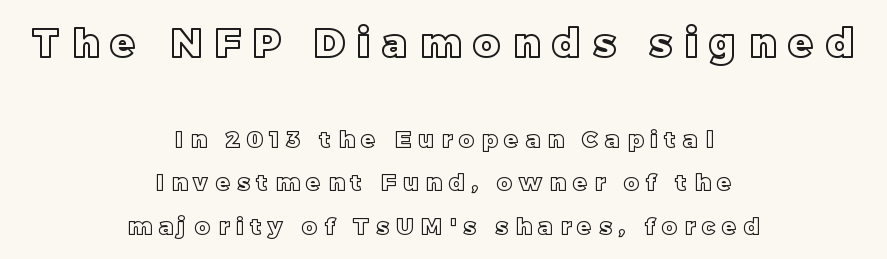
Tracking here is generous; glyphs stand well apart from one another. In terms of posture, this sample is upright. The space beneath each line is pristine and unruled. The compositor balanced each line on the midline.
